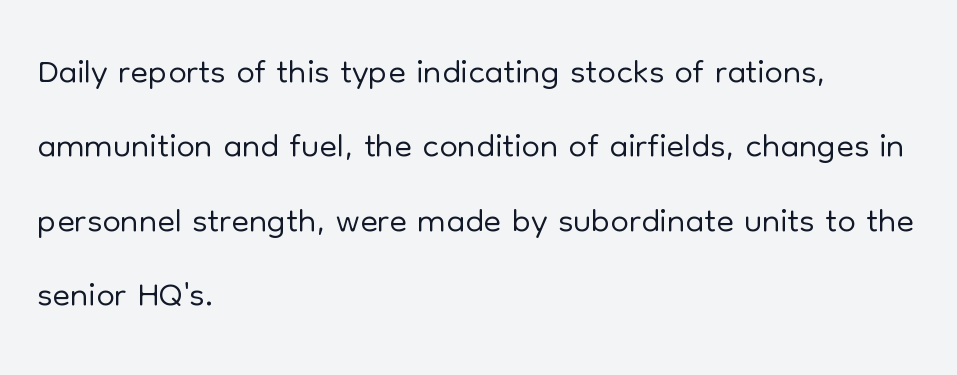
{"serif": "no", "italic": "no", "bold": "no", "weight": "light", "width": "normal", "stroke_contrast": "low", "x_height": "medium", "monospaced": "no", "underline": "no", "align": "left", "line_spacing": "normal", "line_spacing_ratio": 1.43, "letter_spacing": "normal", "letter_spacing_em": 0.0, "glyph_px": 52}
